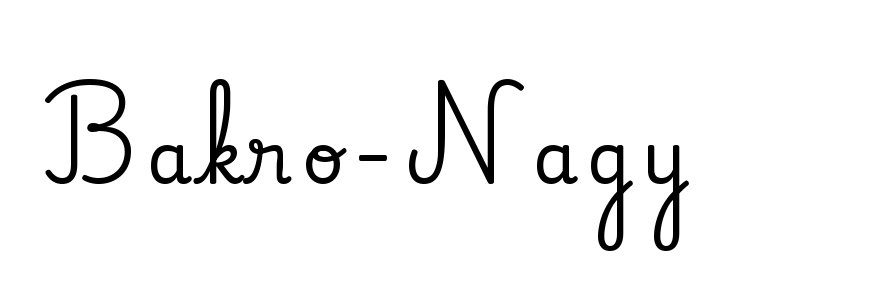
Q: Is the text italic (slanted)? A: No, it is upright.
Q: Is the typeface a serif or a sans-serif typeface? A: Serif.
Q: Is the text underlined? A: No.
Q: Width (condensed, normal, or wide)? A: Normal.
Q: Stroke contrast? A: Low.
Q: x-height? A: Small.
Q: Monospaced? A: No.
